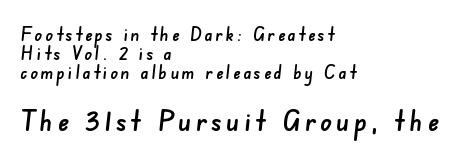
{"serif": "no", "width": "normal", "stroke_contrast": "low", "x_height": "small", "monospaced": "no", "underline": "no", "align": "left", "line_spacing": "tight", "line_spacing_ratio": 1.0, "larger_block": "second", "size_ratio": 1.53, "glyph_px": 29}
